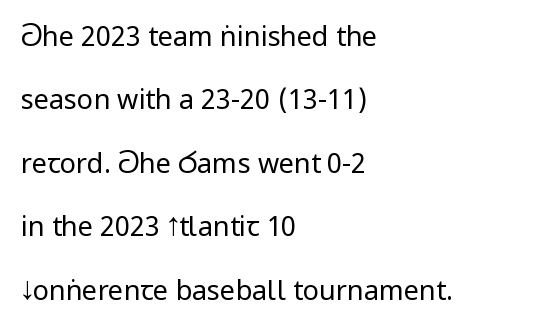
The image shows 27 px text type, upright; set left-aligned, loose line spacing (2.35x), normal letter spacing, not underlined.
